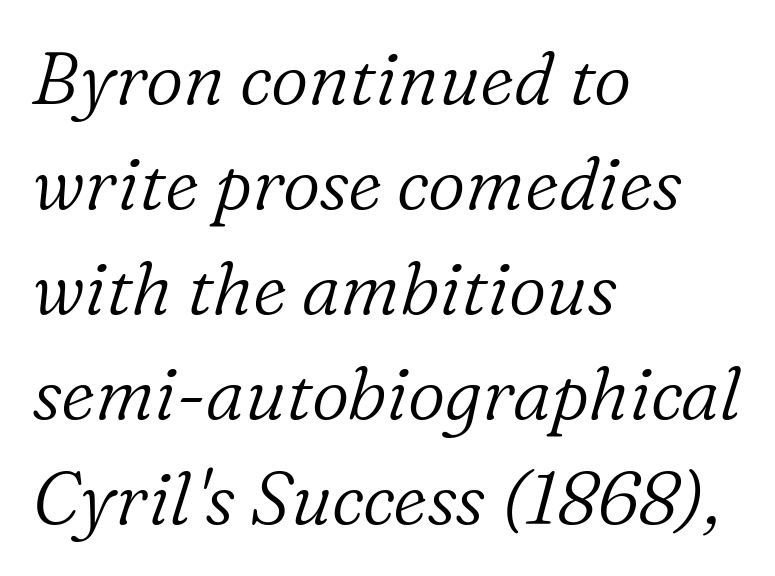
{"serif": "yes", "italic": "yes", "lean": "right", "slant_degrees": 16, "bold": "no", "weight": "light", "width": "normal", "stroke_contrast": "low", "x_height": "medium", "monospaced": "no", "underline": "no", "align": "left", "line_spacing": "normal", "line_spacing_ratio": 1.44, "letter_spacing": "normal", "letter_spacing_em": 0.0, "glyph_px": 73}
